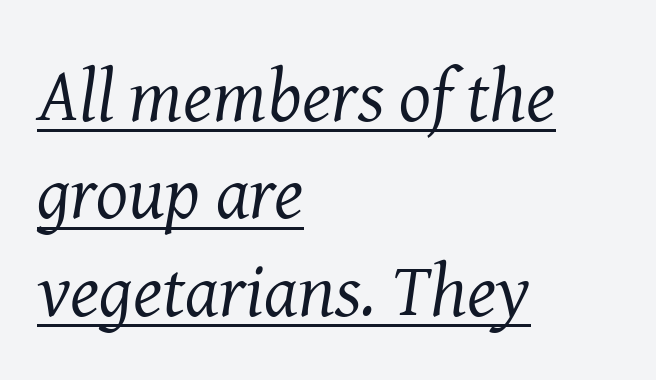
Q: Is the text bold? A: No.
Q: Is the text italic (slanted)? A: Yes, it leans right by about 8 degrees.
Q: Is the typeface a serif or a sans-serif typeface? A: Serif.
Q: Is the text underlined? A: Yes.
Q: How is the paragraph aligned? A: Left-aligned.
Q: Is the spacing between letters normal or unusually wide? A: Normal.
Q: Is the spacing between lines tight, normal or loose? A: Normal.
Q: Width (condensed, normal, or wide)? A: Normal.
Q: Stroke contrast? A: Medium.
Q: x-height? A: Medium.
Q: Monospaced? A: No.
